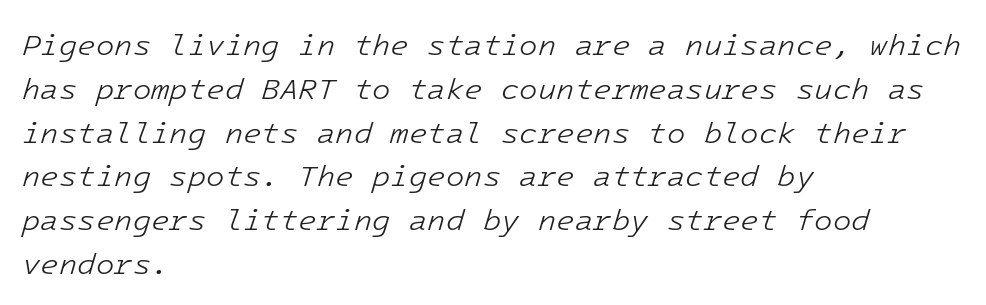
Q: Is the text bold? A: No.
Q: Is the text italic (slanted)? A: Yes, it leans right by about 16 degrees.
Q: Is the text underlined? A: No.
Q: How is the paragraph aligned? A: Left-aligned.
Q: Is the spacing between letters normal or unusually wide? A: Normal.
Q: Is the spacing between lines tight, normal or loose? A: Normal.
Q: Width (condensed, normal, or wide)? A: Normal.
Q: Stroke contrast? A: Low.
Q: x-height? A: Medium.
Q: Monospaced? A: Yes.
